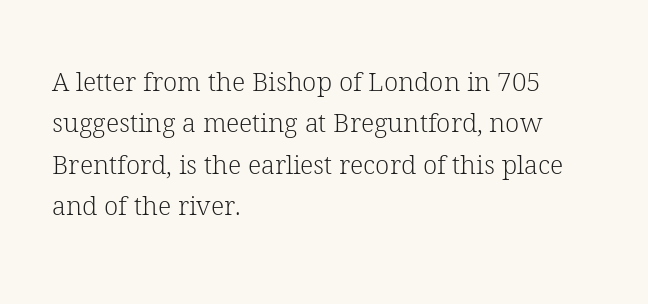
Q: Is the text bold? A: No.
Q: Is the text italic (slanted)? A: No, it is upright.
Q: Is the text underlined? A: No.
Q: How is the paragraph aligned? A: Left-aligned.
Q: Is the spacing between letters normal or unusually wide? A: Normal.
Q: Is the spacing between lines tight, normal or loose? A: Normal.
